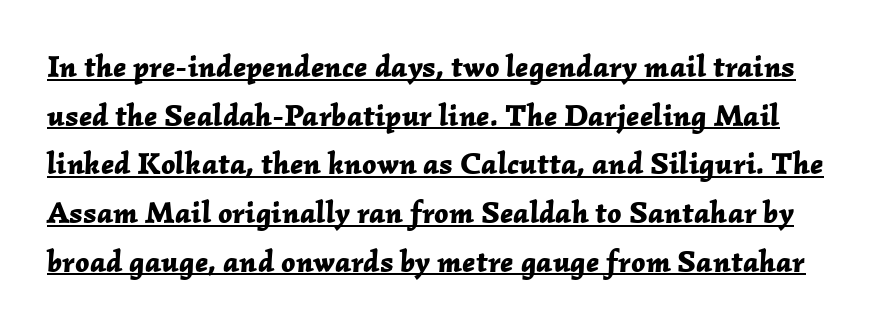
When letters slant like this, we call the style italic. What weight is shown? A full bold with thick strokes. Every word sits above its own underline. The face used here is rendered with its standard letterfit.
